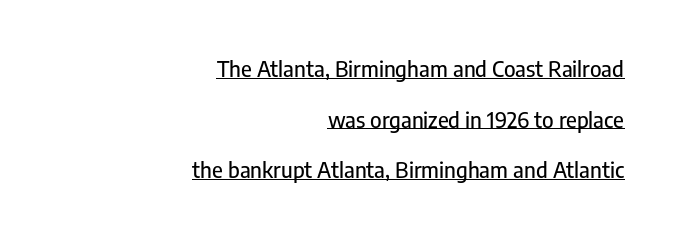
Q: Is the text italic (slanted)? A: No, it is upright.
Q: Is the text underlined? A: Yes.
Q: How is the paragraph aligned? A: Right-aligned.
Q: Is the spacing between letters normal or unusually wide? A: Normal.
Q: Is the spacing between lines tight, normal or loose? A: Loose.
